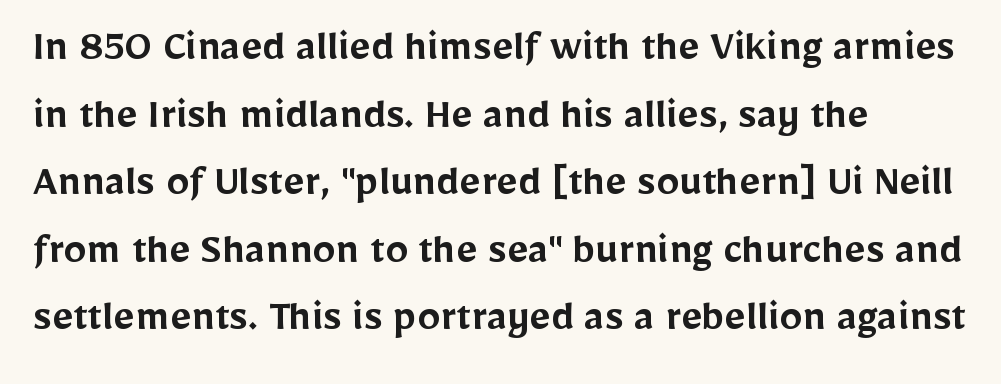
{"serif": "no", "italic": "no", "bold": "semi", "weight": "semibold", "width": "normal", "stroke_contrast": "low", "x_height": "medium", "monospaced": "no", "underline": "no", "align": "left", "line_spacing": "normal", "line_spacing_ratio": 1.47, "letter_spacing": "normal", "letter_spacing_em": 0.0, "glyph_px": 46}
